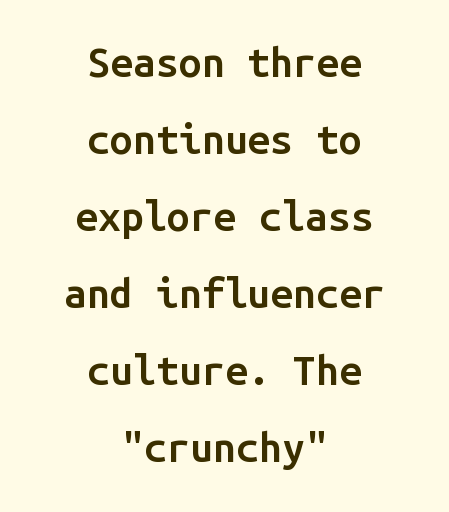
The image shows 41 px semibold sans-serif type, upright, monospaced; set centered, line spacing 1.88x, normal letter spacing, not underlined; low stroke contrast and a medium x-height.
